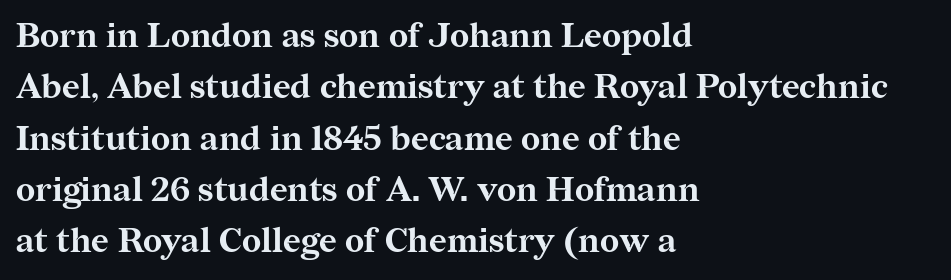
Q: Is the text bold? A: Yes.
Q: Is the text italic (slanted)? A: No, it is upright.
Q: Is the typeface a serif or a sans-serif typeface? A: Serif.
Q: Is the text underlined? A: No.
Q: How is the paragraph aligned? A: Left-aligned.
Q: Is the spacing between letters normal or unusually wide? A: Normal.
Q: Is the spacing between lines tight, normal or loose? A: Normal.
Q: Width (condensed, normal, or wide)? A: Normal.
Q: Stroke contrast? A: Medium.
Q: x-height? A: Medium.
Q: Monospaced? A: No.
